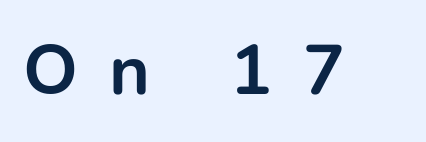
{"serif": "no", "italic": "no", "bold": "yes", "weight": "bold", "width": "normal", "stroke_contrast": "low", "x_height": "medium", "monospaced": "no", "underline": "no", "letter_spacing": "wide", "letter_spacing_em": 0.44, "glyph_px": 70}
